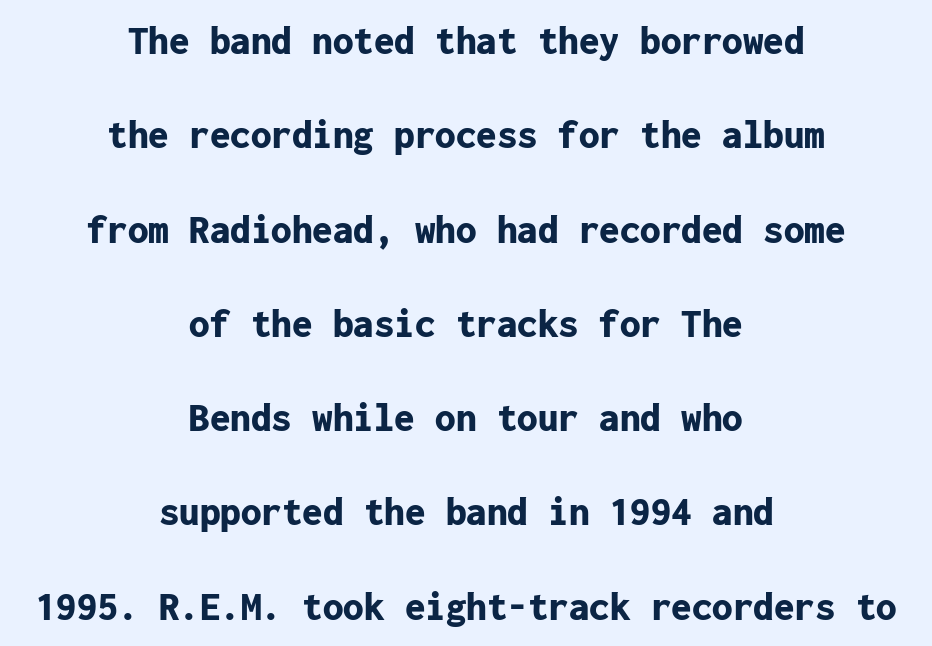
The image shows 41 px bold sans-serif type, upright, monospaced; set centered, loose line spacing (2.3x), normal letter spacing, not underlined; low stroke contrast and a medium x-height.
